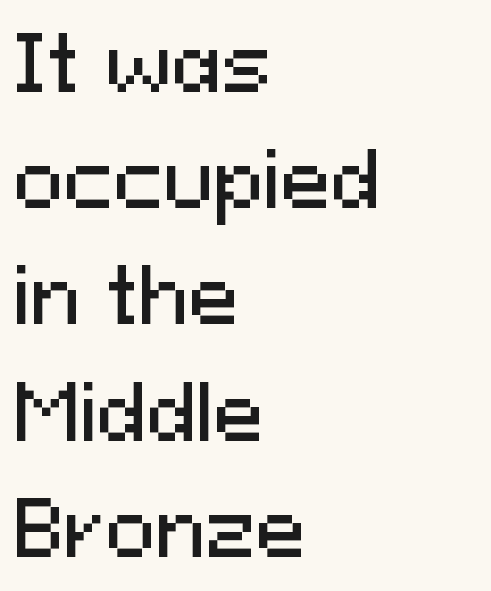
Q: Is the text italic (slanted)? A: No, it is upright.
Q: Is the typeface a serif or a sans-serif typeface? A: Sans-serif.
Q: Is the text underlined? A: No.
Q: How is the paragraph aligned? A: Left-aligned.
Q: Is the spacing between letters normal or unusually wide? A: Normal.
Q: Is the spacing between lines tight, normal or loose? A: Normal.
Q: Width (condensed, normal, or wide)? A: Normal.
Q: Stroke contrast? A: Medium.
Q: x-height? A: Medium.
Q: Monospaced? A: No.
